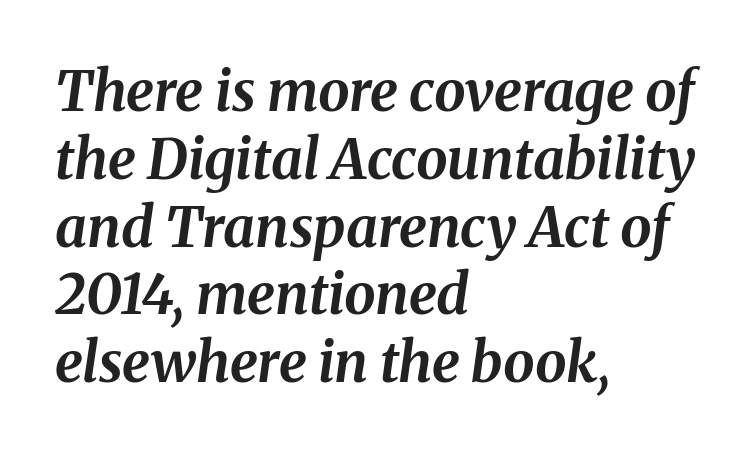
Q: Is the text bold? A: Yes.
Q: Is the text italic (slanted)? A: Yes, it leans right by about 8 degrees.
Q: Is the text underlined? A: No.
Q: How is the paragraph aligned? A: Left-aligned.
Q: Is the spacing between letters normal or unusually wide? A: Normal.
Q: Width (condensed, normal, or wide)? A: Normal.
Q: Stroke contrast? A: Medium.
Q: x-height? A: Medium.
Q: Monospaced? A: No.
